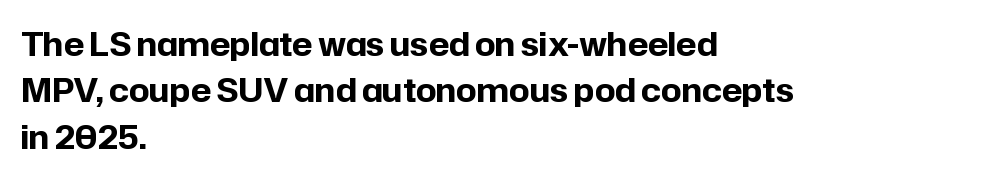
Quick note: not italic, upright. Leftover space on each line is placed entirely after the last word. Proportional: the letters do not fall into vertical columns. Unlike a traditional serif, this face leaves its strokes unadorned.
